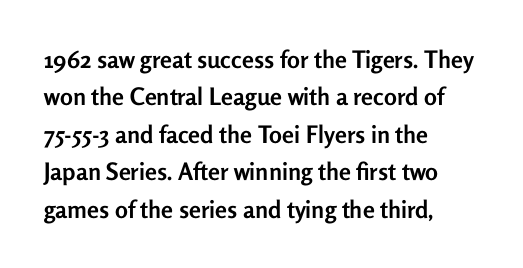
{"italic": "no", "bold": "yes", "underline": "no", "align": "left", "line_spacing": "normal", "line_spacing_ratio": 1.56, "letter_spacing": "normal", "letter_spacing_em": 0.0, "glyph_px": 24}
